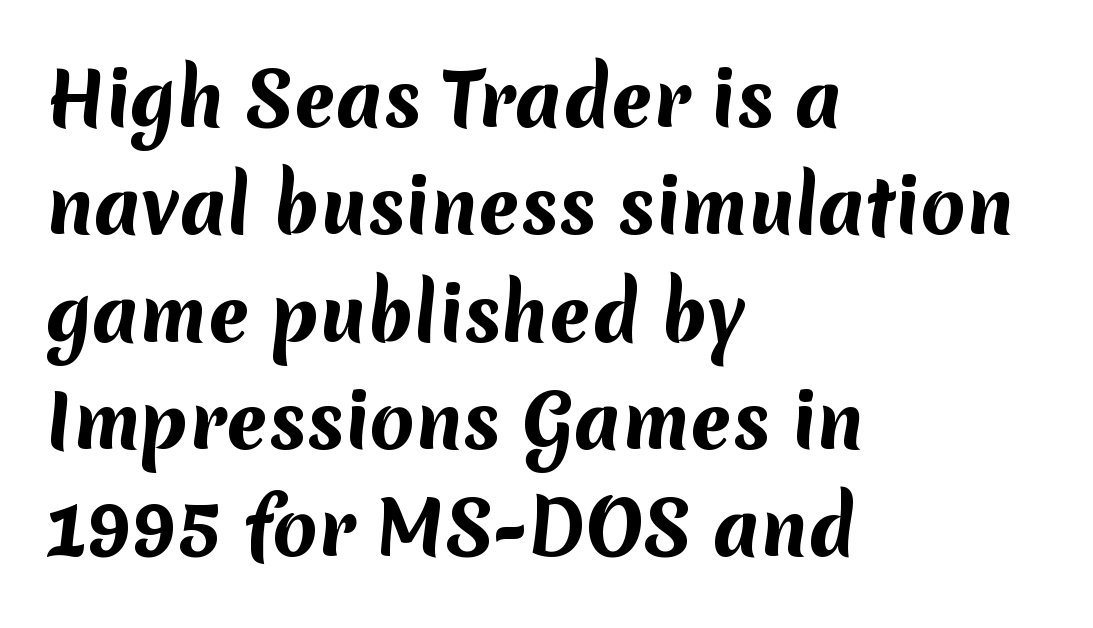
{"serif": "no", "bold": "yes", "weight": "bold", "width": "normal", "stroke_contrast": "medium", "x_height": "medium", "monospaced": "no", "underline": "no", "align": "left", "line_spacing": "normal", "line_spacing_ratio": 1.47, "letter_spacing": "normal", "letter_spacing_em": 0.0, "glyph_px": 73}
